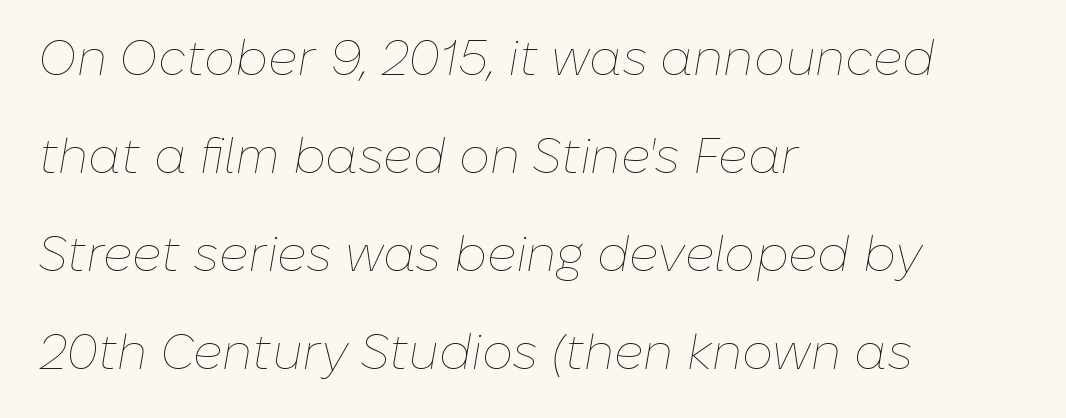
The line texture is even and compact thanks to regular tracking. Would a proofreader flag this as italicized? Yes. You could fit nearly another row in the gap between these rows. The letterforms sit at book weight or below. The area under the type is left untouched.
